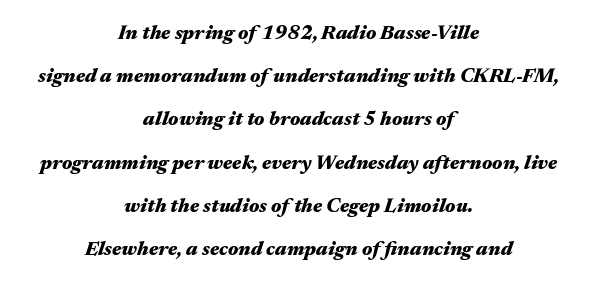
The image shows 20 px bold type, italic (leaning right); set centered, loose line spacing (2.16x), normal letter spacing, not underlined.
